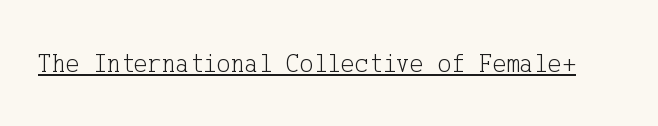
{"italic": "no", "bold": "no", "underline": "yes", "letter_spacing": "normal", "letter_spacing_em": 0.0, "glyph_px": 26}
